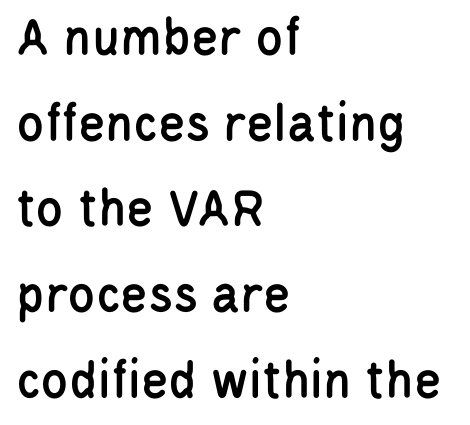
{"serif": "no", "italic": "no", "width": "condensed", "stroke_contrast": "low", "x_height": "large", "monospaced": "no", "underline": "no", "align": "left", "line_spacing": "normal", "line_spacing_ratio": 1.53, "letter_spacing": "normal", "letter_spacing_em": 0.0, "glyph_px": 56}
